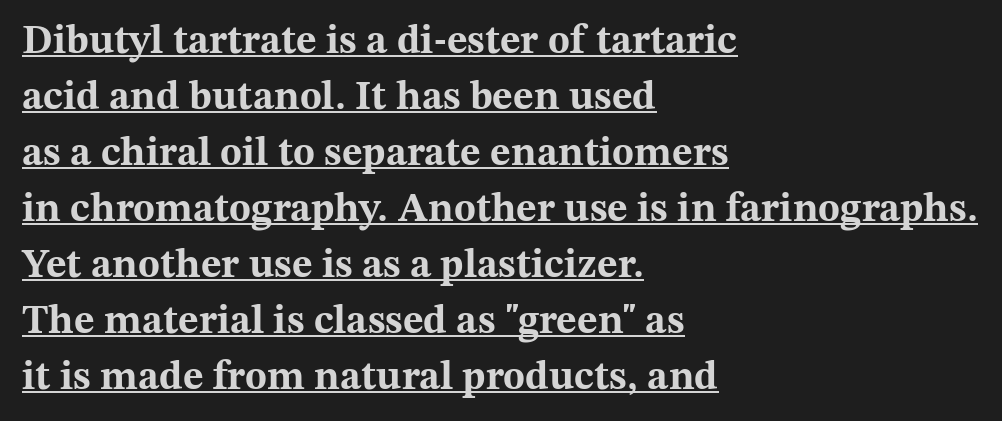
Q: Is the text bold? A: Yes.
Q: Is the text italic (slanted)? A: No, it is upright.
Q: Is the typeface a serif or a sans-serif typeface? A: Serif.
Q: Is the text underlined? A: Yes.
Q: How is the paragraph aligned? A: Left-aligned.
Q: Is the spacing between letters normal or unusually wide? A: Normal.
Q: Is the spacing between lines tight, normal or loose? A: Normal.
Q: Width (condensed, normal, or wide)? A: Wide.
Q: Stroke contrast? A: Medium.
Q: x-height? A: Medium.
Q: Monospaced? A: No.
